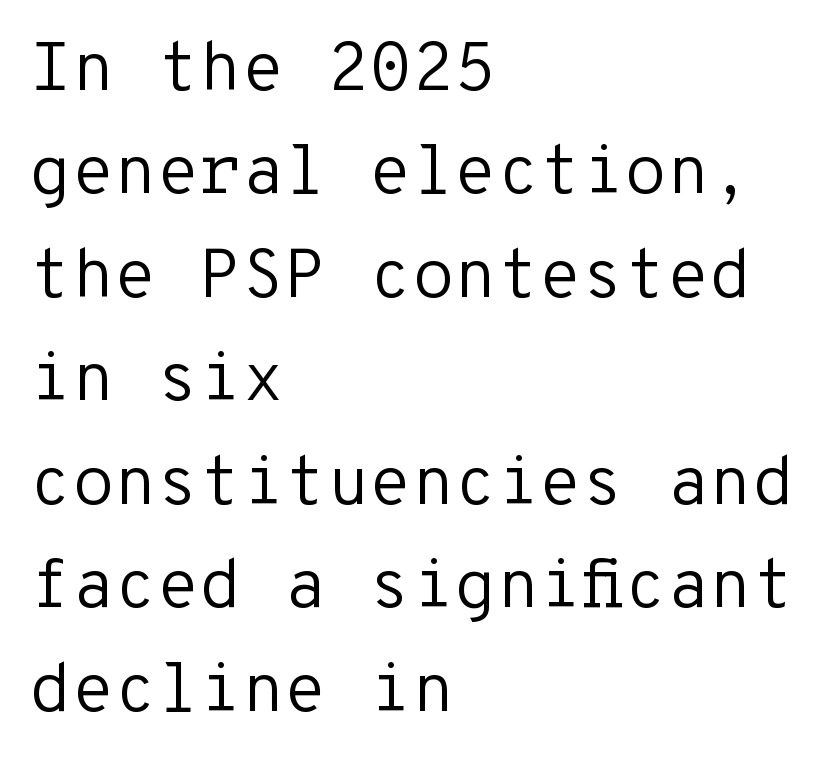
The face looks like a standard text weight, possibly lighter. Students, observe: this is what conventionally led text looks like. Upright lettering throughout. Short note: letters normally spaced. Typographically, this falls in the sans-serif category.
